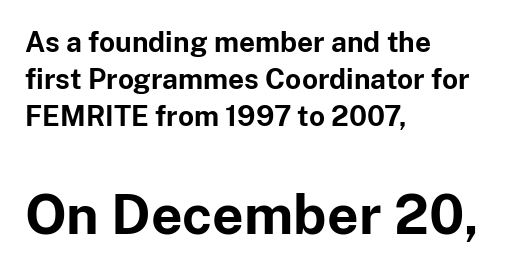
Q: Is the text bold? A: Yes.
Q: Is the text italic (slanted)? A: No, it is upright.
Q: Is the typeface a serif or a sans-serif typeface? A: Sans-serif.
Q: Is the text underlined? A: No.
Q: How is the paragraph aligned? A: Left-aligned.
Q: Is the spacing between letters normal or unusually wide? A: Normal.
Q: Is the spacing between lines tight, normal or loose? A: Normal.
Q: Which block of text is set in a larger size, the first (top) or the second (bottom)? A: The second (bottom) one.
Q: Width (condensed, normal, or wide)? A: Normal.
Q: Stroke contrast? A: Low.
Q: x-height? A: Medium.
Q: Monospaced? A: No.
